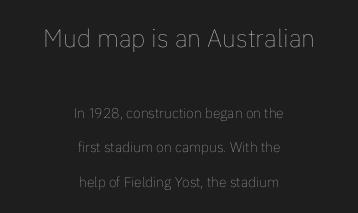
Here the first block reads like a headline and the second like body copy. Underline: absent. Is the type heavy? It reads as light-to-regular instead. The rag falls on both sides of this text block equally. Unlike italic type, these characters show no tilt at all. Caption: standard tracking, unaltered.
